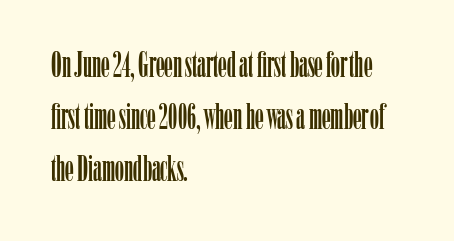
Casual observation: everything's shoved over to the left. One glance says typical: line gaps are just what's usual. The tracking reads as untouched default to a designer's eye. Check the space under the baseline: it is left empty.
